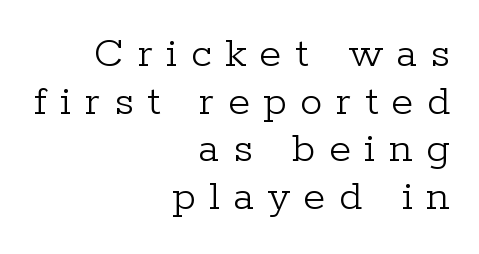
Q: Is the text bold? A: No.
Q: Is the text italic (slanted)? A: No, it is upright.
Q: Is the typeface a serif or a sans-serif typeface? A: Serif.
Q: Is the text underlined? A: No.
Q: How is the paragraph aligned? A: Right-aligned.
Q: Is the spacing between letters normal or unusually wide? A: Unusually wide.
Q: Is the spacing between lines tight, normal or loose? A: Tight.
Q: Width (condensed, normal, or wide)? A: Normal.
Q: Stroke contrast? A: Low.
Q: x-height? A: Medium.
Q: Monospaced? A: No.
